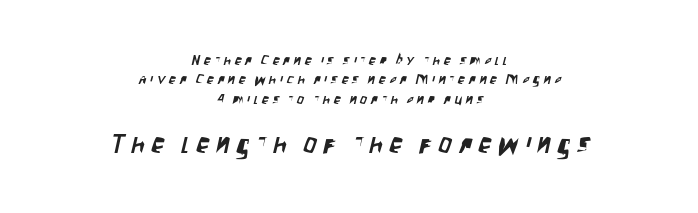
Q: Is the text underlined? A: No.
Q: How is the paragraph aligned? A: Centered.
Q: Is the spacing between letters normal or unusually wide? A: Unusually wide.
Q: Is the spacing between lines tight, normal or loose? A: Normal.
Q: Which block of text is set in a larger size, the first (top) or the second (bottom)? A: The second (bottom) one.
